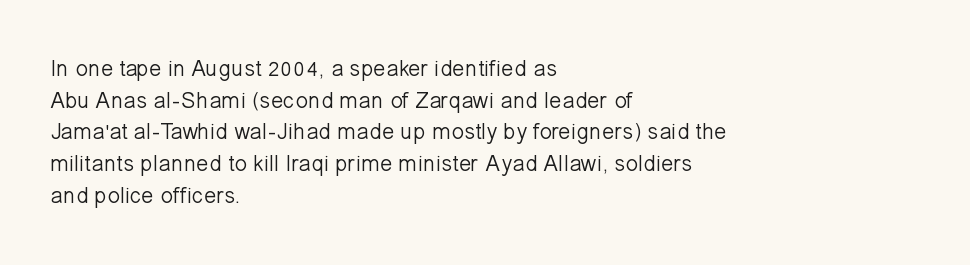
A roman cut, with each character standing at attention. Line spacing here is normal. The text block is weighted toward the left margin, trailing off unevenly rightward. Lines of text with bare space underneath. Nothing unusual about the tracking: characters are spaced as the font intends. A quiet, ordinary-to-light weight characterises the typeface.
